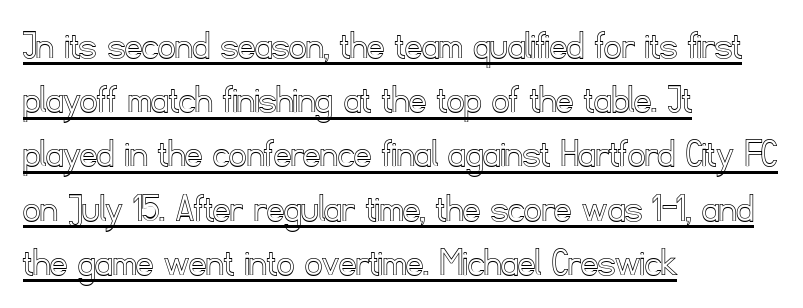
Varying glyph widths throughout — classic text-font behaviour. The specimen reads as upright at a glance. Quick note: underline on. The gaps between neighbouring characters are ordinary and unremarkable.
